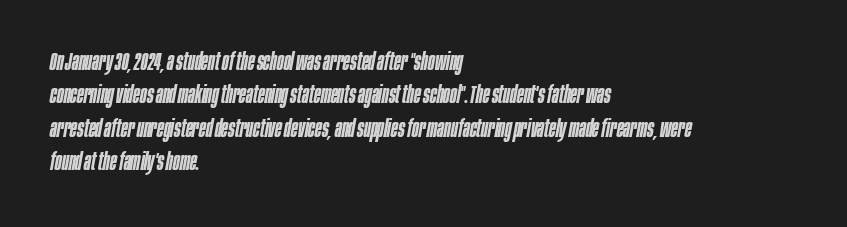
{"italic": "yes", "lean": "right", "slant_degrees": 10, "bold": "semi", "underline": "no", "align": "left", "line_spacing": "normal", "line_spacing_ratio": 1.34, "letter_spacing": "normal", "letter_spacing_em": 0.0, "glyph_px": 25}
